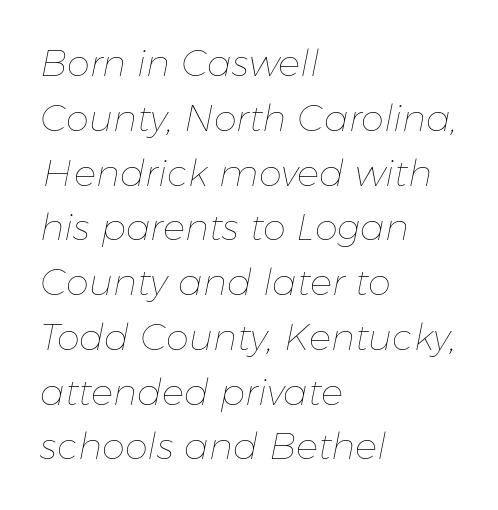
The image shows 37 px thin type, italic (leaning right); set left-aligned, normal line spacing (1.48x), normal letter spacing, not underlined; low stroke contrast and a medium x-height.
